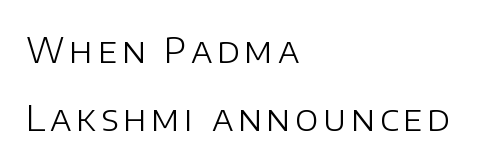
Bare-footed words on every line. The font sits on the lighter half of the weight spectrum, regular included. Typographically, this falls in the sans-serif category. The paragraph has a hard left edge and a soft right edge. Proportional: the letters do not fall into vertical columns. In terms of posture, this sample is upright.
